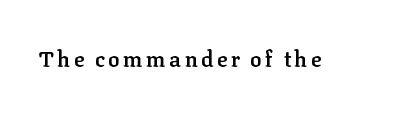
Q: Is the text bold? A: Semi-bold.
Q: Is the text italic (slanted)? A: No, it is upright.
Q: Is the text underlined? A: No.
